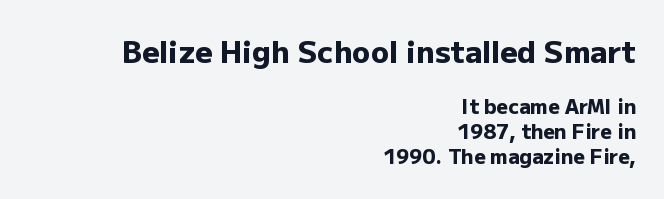
There is no visible air inserted between adjacent glyphs. Looks like regular typesetting: each glyph gets only the width it needs. A student would call this right alignment; a typographer would say flush right, rag left. Unmarked baselines from the first word to the last. Regarding leading, the lines here are spaced in the standard way.
